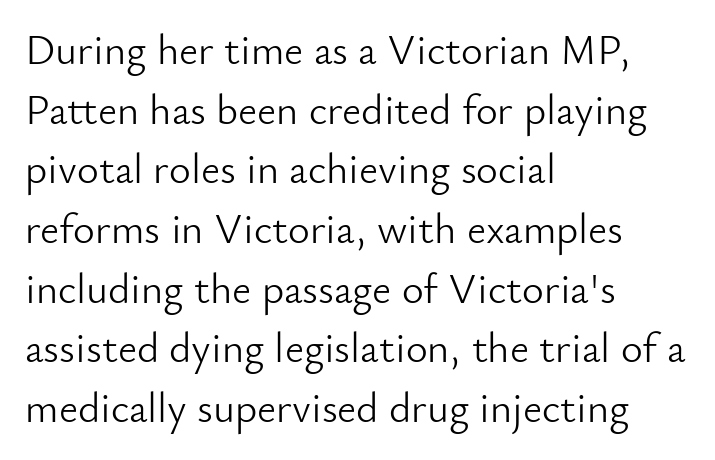
Q: Is the text bold? A: No.
Q: Is the text italic (slanted)? A: No, it is upright.
Q: Is the typeface a serif or a sans-serif typeface? A: Sans-serif.
Q: Is the text underlined? A: No.
Q: How is the paragraph aligned? A: Left-aligned.
Q: Is the spacing between letters normal or unusually wide? A: Normal.
Q: Is the spacing between lines tight, normal or loose? A: Normal.
Q: Width (condensed, normal, or wide)? A: Normal.
Q: Stroke contrast? A: Low.
Q: x-height? A: Small.
Q: Monospaced? A: No.
